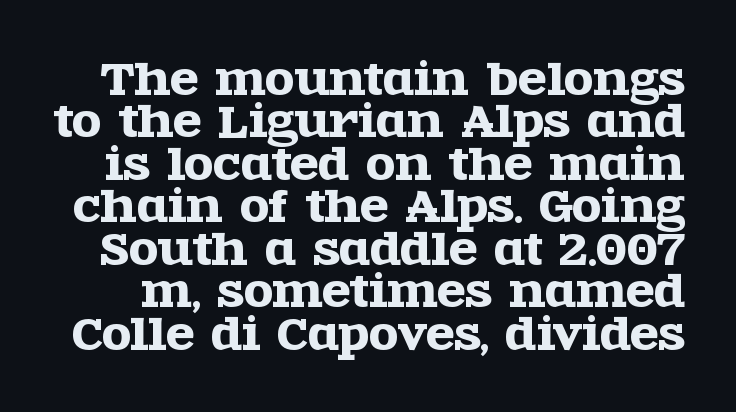
The image shows 42 px wide serif type, upright; set tight line spacing (1.01x), normal letter spacing, not underlined; a large x-height.
